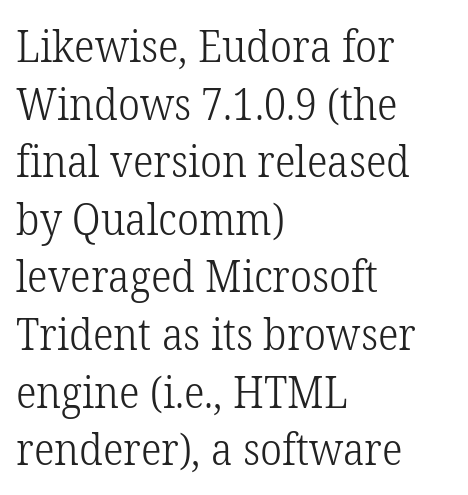
How are the letters spaced? Ordinarily, with no added tracking. Every stem runs plumb, perpendicular to the baseline. Each new line begins a customary step beneath the previous one. The rendering uses natural spacing where letterforms have individual widths. Heaviness? Minimal to ordinary, like unemphasized prose.
